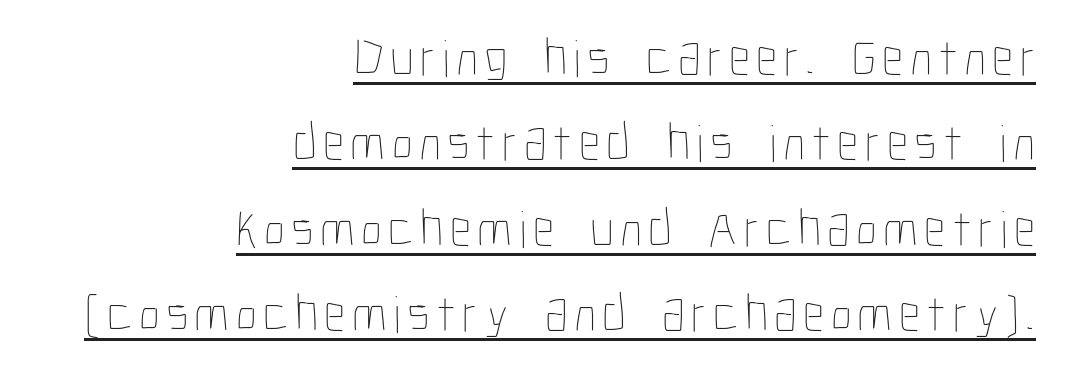
Q: Is the text bold? A: No.
Q: Is the text italic (slanted)? A: No, it is upright.
Q: Is the text underlined? A: Yes.
Q: How is the paragraph aligned? A: Right-aligned.
Q: Is the spacing between lines tight, normal or loose? A: Normal.
Q: Width (condensed, normal, or wide)? A: Condensed.
Q: Stroke contrast? A: Low.
Q: x-height? A: Medium.
Q: Monospaced? A: No.
